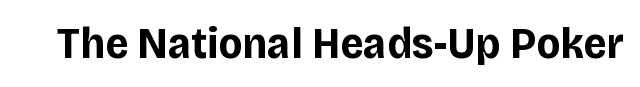
The image shows 45 px bold sans-serif type, upright; set normal letter spacing, not underlined; low stroke contrast and a large x-height.
